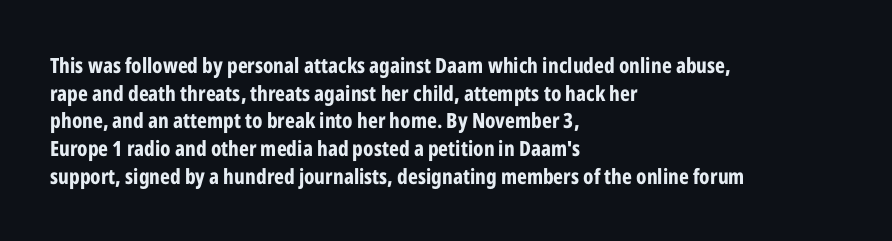
{"italic": "no", "bold": "yes", "underline": "no", "align": "left", "line_spacing": "normal", "line_spacing_ratio": 1.32, "letter_spacing": "normal", "letter_spacing_em": 0.0, "glyph_px": 21}
